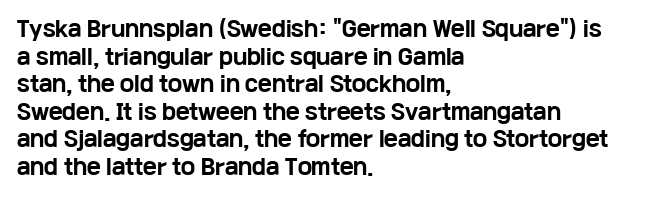
Q: Is the text bold? A: Yes.
Q: Is the text italic (slanted)? A: No, it is upright.
Q: Is the text underlined? A: No.
Q: How is the paragraph aligned? A: Left-aligned.
Q: Is the spacing between letters normal or unusually wide? A: Normal.
Q: Is the spacing between lines tight, normal or loose? A: Normal.
